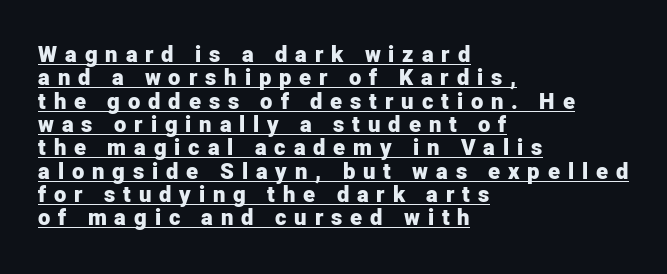
Q: Is the text bold? A: Yes.
Q: Is the text italic (slanted)? A: No, it is upright.
Q: Is the text underlined? A: Yes.
Q: How is the paragraph aligned? A: Left-aligned.
Q: Is the spacing between letters normal or unusually wide? A: Unusually wide.
Q: Is the spacing between lines tight, normal or loose? A: Tight.
